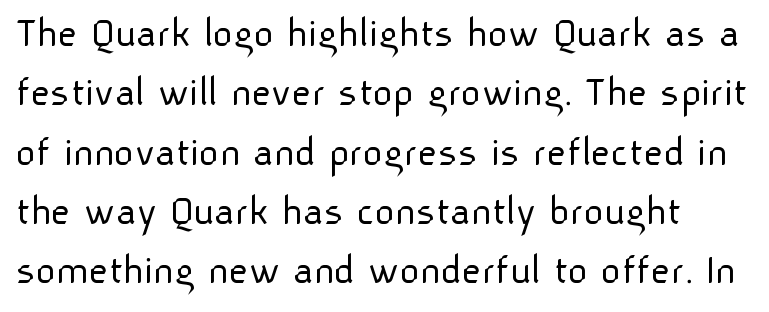
{"serif": "no", "italic": "no", "bold": "no", "weight": "light", "width": "normal", "stroke_contrast": "low", "x_height": "medium", "monospaced": "no", "underline": "no", "line_spacing": "normal", "line_spacing_ratio": 1.38, "letter_spacing": "normal", "letter_spacing_em": 0.0, "glyph_px": 43}
